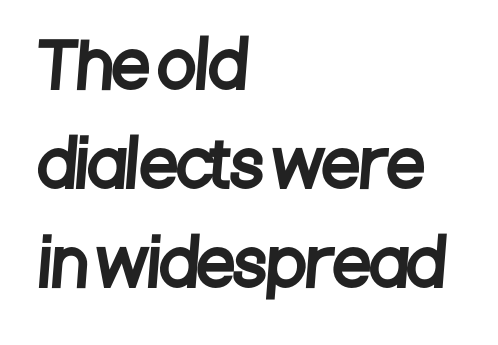
Q: Is the typeface a serif or a sans-serif typeface? A: Sans-serif.
Q: Is the text underlined? A: No.
Q: How is the paragraph aligned? A: Left-aligned.
Q: Is the spacing between letters normal or unusually wide? A: Normal.
Q: Is the spacing between lines tight, normal or loose? A: Normal.
Q: Width (condensed, normal, or wide)? A: Condensed.
Q: Stroke contrast? A: Low.
Q: x-height? A: Large.
Q: Monospaced? A: No.
